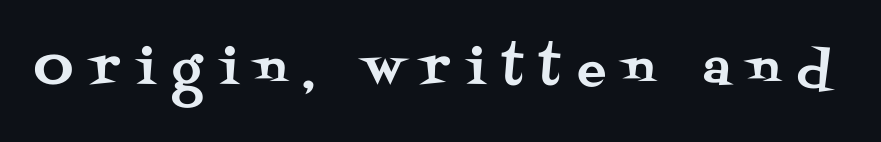
The image shows 48 px serif type, upright; set unusually wide letter spacing (+0.36 em), not underlined; medium stroke contrast and a large x-height.
